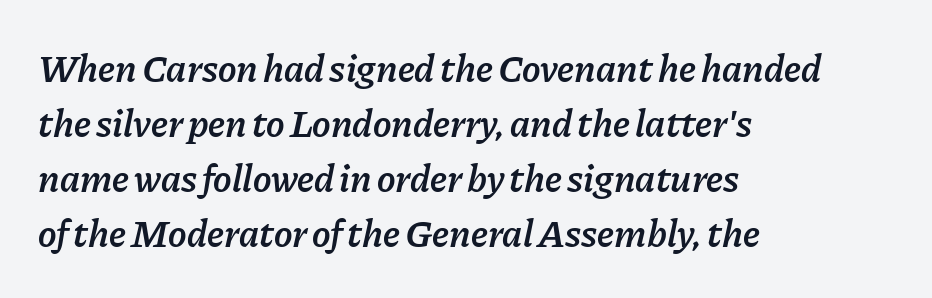
What weight is shown? A semibold, between regular and bold. In CSS terms this would be text-align: left. Slant detected: the letters are inclined. Each new line begins a customary step beneath the previous one.
